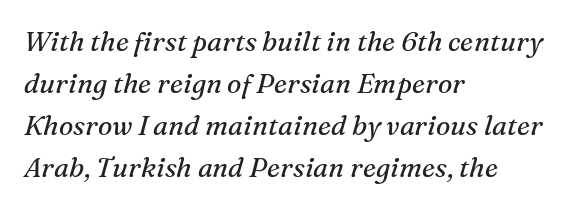
The image shows 27 px text type, italic (leaning right); set left-aligned, normal line spacing (1.55x), normal letter spacing, not underlined.
